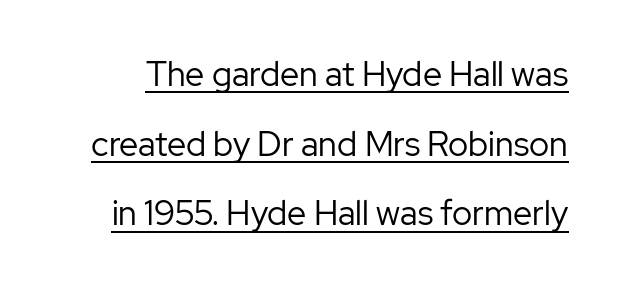
{"serif": "no", "italic": "no", "bold": "no", "weight": "regular", "width": "normal", "stroke_contrast": "low", "x_height": "medium", "monospaced": "no", "underline": "yes", "line_spacing": "loose", "line_spacing_ratio": 2.05, "letter_spacing": "normal", "letter_spacing_em": 0.0, "glyph_px": 34}
